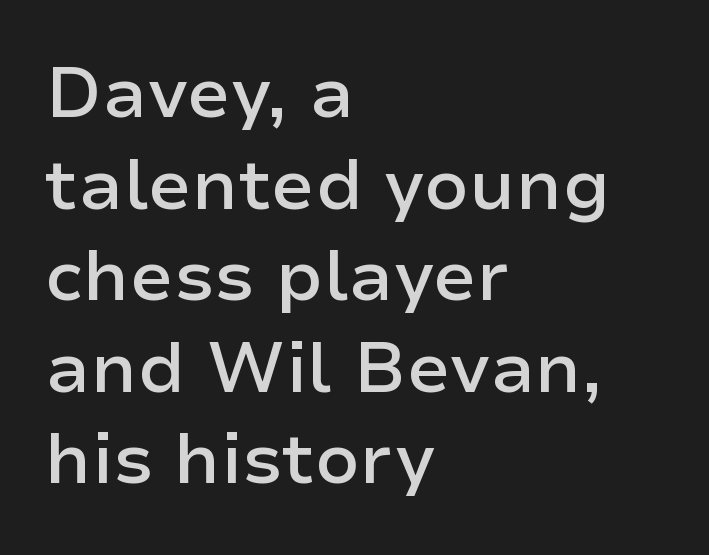
{"serif": "no", "italic": "no", "bold": "semi", "weight": "semibold", "width": "normal", "stroke_contrast": "low", "x_height": "medium", "monospaced": "no", "underline": "no", "align": "left", "line_spacing": "normal", "line_spacing_ratio": 1.29, "letter_spacing": "normal", "letter_spacing_em": 0.0, "glyph_px": 71}
